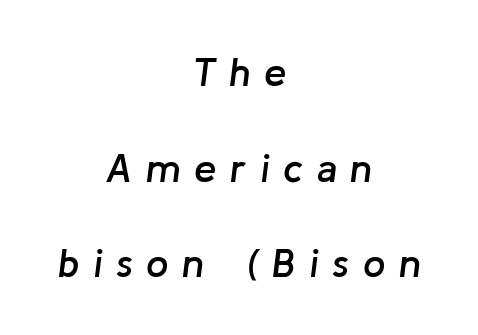
The image shows 40 px semibold type, italic (leaning right); set centered, loose line spacing (2.39x), unusually wide letter spacing (+0.34 em), not underlined; low stroke contrast and a medium x-height.
